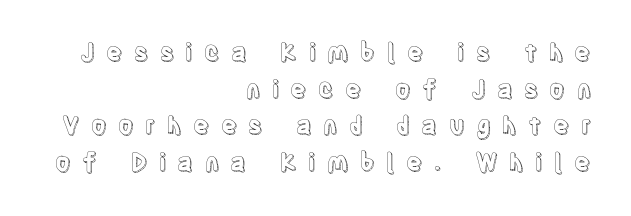
The zone under the glyphs is completely vacant. Students, note that the glyphs here are deliberately spaced far apart. The rag falls on the left side of this text block. Summary of vertical rhythm: regular, with standard interline spacing. This is the regular roman posture of the typeface.
